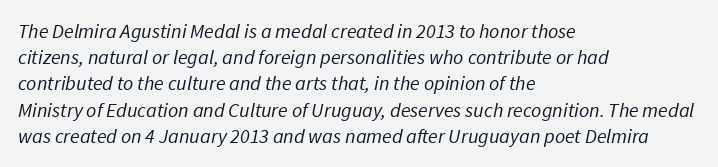
Quick note: interline space is typical. Unmarked baselines from the first word to the last. Stems here are at most as thick as an everyday book face. Observe the ordinary spacing: letters are neighbours, not strangers. This sample is left-justified, so line endings fall wherever the words run out.
